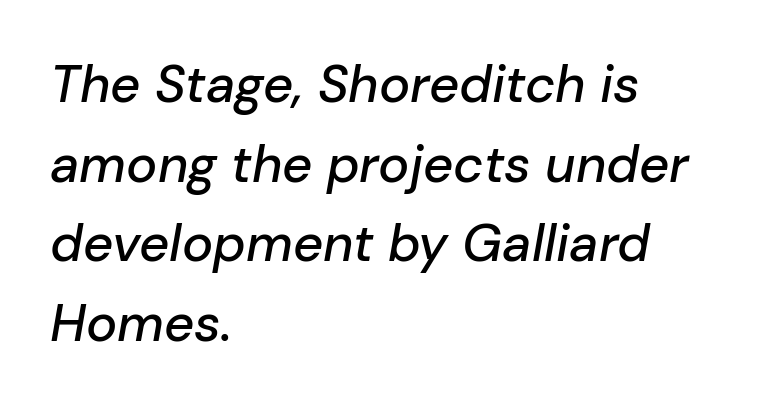
{"italic": "yes", "lean": "right", "slant_degrees": 10, "width": "normal", "stroke_contrast": "low", "x_height": "medium", "monospaced": "no", "underline": "no", "align": "left", "line_spacing": "normal", "line_spacing_ratio": 1.53, "letter_spacing": "normal", "letter_spacing_em": 0.0, "glyph_px": 52}
